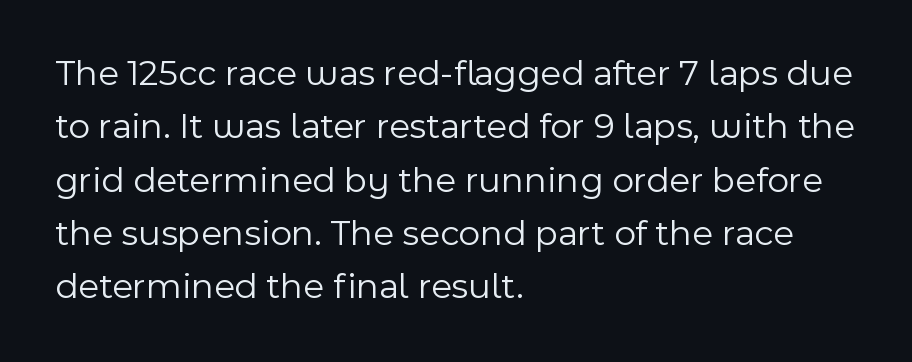
Q: Is the text bold? A: No.
Q: Is the text italic (slanted)? A: No, it is upright.
Q: Is the typeface a serif or a sans-serif typeface? A: Sans-serif.
Q: Is the text underlined? A: No.
Q: How is the paragraph aligned? A: Left-aligned.
Q: Is the spacing between letters normal or unusually wide? A: Normal.
Q: Is the spacing between lines tight, normal or loose? A: Normal.
Q: Width (condensed, normal, or wide)? A: Normal.
Q: x-height? A: Medium.
Q: Monospaced? A: No.
